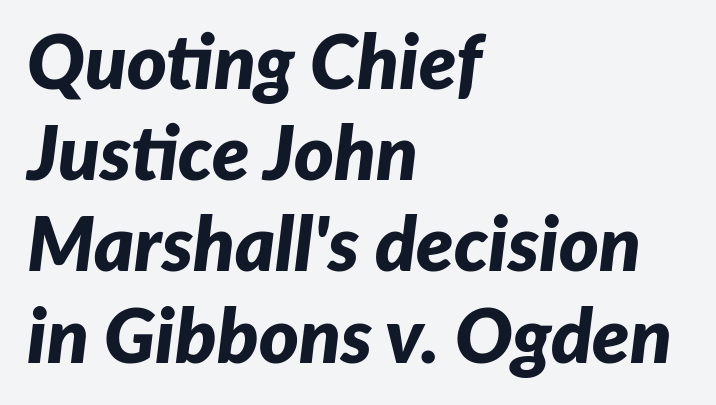
Characters follow at the spacing the type designer built in. In terms of posture, this sample is oblique. The letters advance in unequal steps, a hallmark of proportional type. Visually the block forms a straight wall on the left and a jagged coastline on the right.
